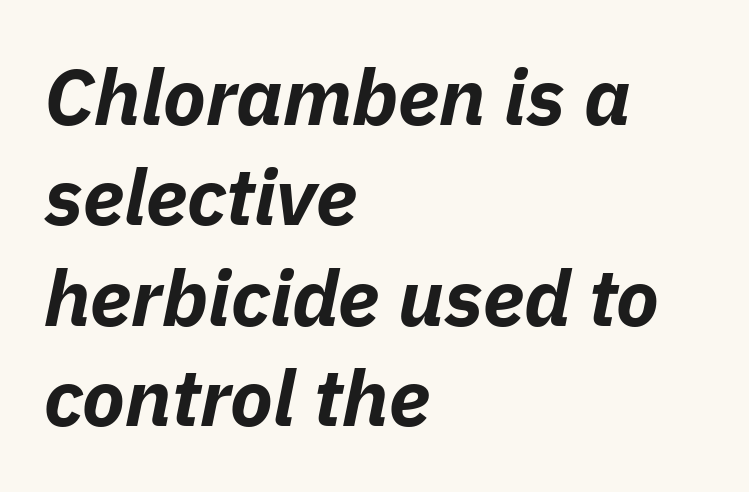
{"italic": "yes", "lean": "right", "slant_degrees": 11, "bold": "yes", "weight": "bold", "width": "normal", "stroke_contrast": "low", "x_height": "medium", "monospaced": "no", "underline": "no", "align": "left", "line_spacing": "normal", "line_spacing_ratio": 1.27, "letter_spacing": "normal", "letter_spacing_em": 0.0, "glyph_px": 79}
